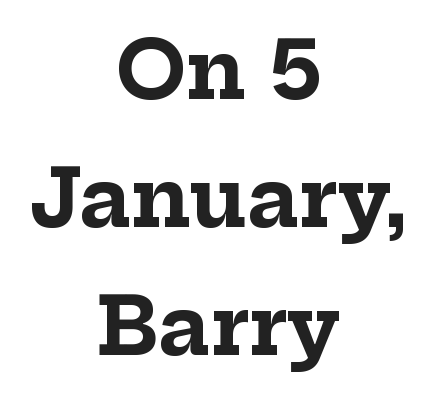
{"serif": "yes", "italic": "no", "bold": "yes", "weight": "bold", "width": "normal", "stroke_contrast": "low", "x_height": "medium", "monospaced": "no", "underline": "no", "align": "center", "line_spacing": "normal", "line_spacing_ratio": 1.6, "letter_spacing": "normal", "letter_spacing_em": 0.0, "glyph_px": 80}
